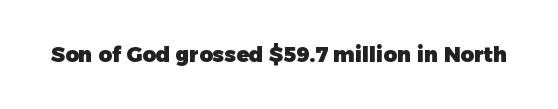
The image shows 21 px bold type, upright; set normal letter spacing, not underlined.
